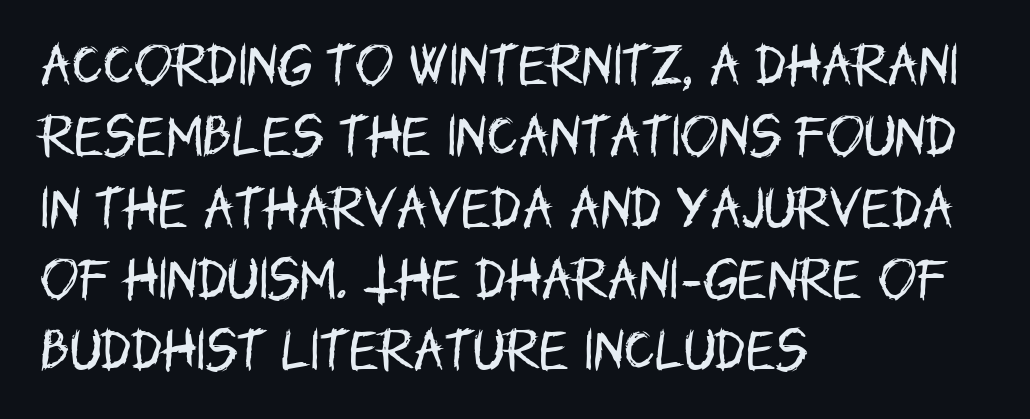
Rule under the text: the space is simply empty. Font category for this specimen: sans-serif. The letters advance in unequal steps, a hallmark of proportional type. Compared with typical body copy, the letter spacing here is the same.
